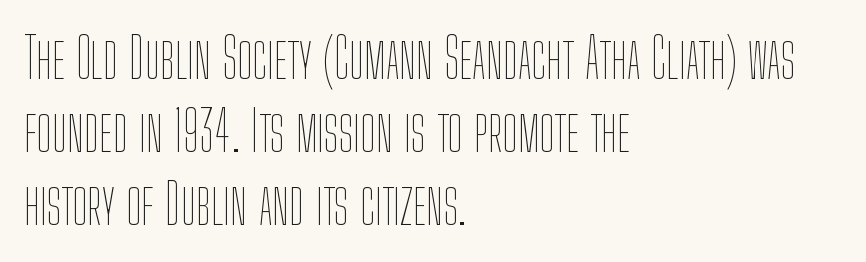
Q: Is the text bold? A: No.
Q: Is the text italic (slanted)? A: No, it is upright.
Q: Is the text underlined? A: No.
Q: How is the paragraph aligned? A: Left-aligned.
Q: Is the spacing between letters normal or unusually wide? A: Normal.
Q: Is the spacing between lines tight, normal or loose? A: Normal.
Q: Width (condensed, normal, or wide)? A: Condensed.
Q: Stroke contrast? A: Low.
Q: x-height? A: Medium.
Q: Monospaced? A: No.
